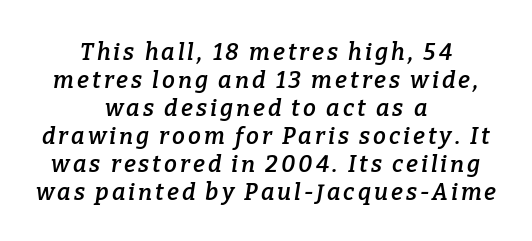
{"italic": "yes", "lean": "right", "slant_degrees": 9, "bold": "semi", "underline": "no", "align": "center", "line_spacing_ratio": 1.22, "glyph_px": 23}
